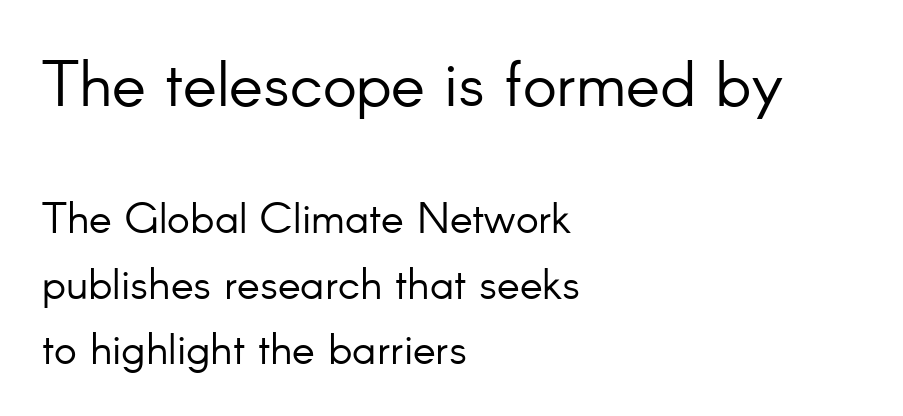
{"serif": "no", "italic": "no", "bold": "no", "weight": "light", "width": "normal", "stroke_contrast": "low", "x_height": "small", "monospaced": "no", "underline": "no", "align": "left", "line_spacing": "normal", "line_spacing_ratio": 1.52, "letter_spacing": "normal", "letter_spacing_em": 0.0, "larger_block": "first", "size_ratio": 1.49, "glyph_px": 64}
